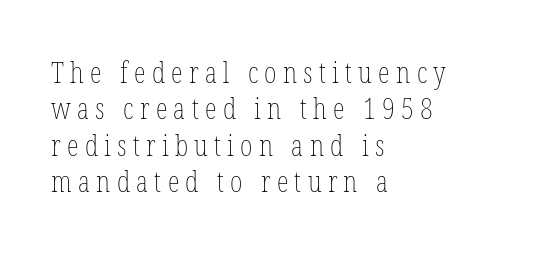
The image shows 30 px thin, condensed type, upright; set left-aligned, line spacing 1.21x, unusually wide letter spacing (+0.21 em), not underlined; low stroke contrast and a medium x-height.
